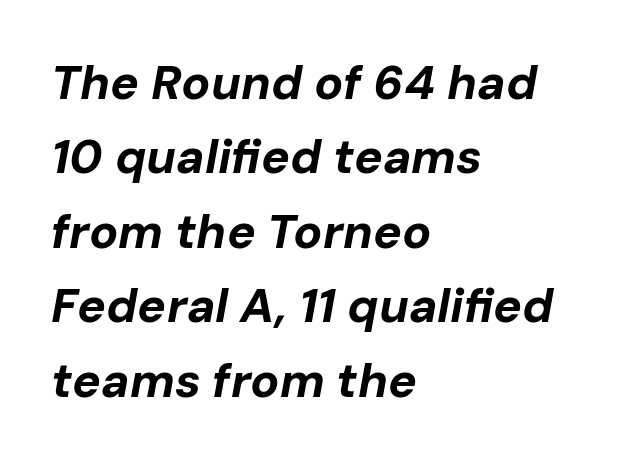
Typesetter's note: full bold, strokes at maximum text heaviness. Varying glyph widths throughout — classic text-font behaviour. This sample uses plain, unmodified letter spacing. The font's italic variant was chosen for this text. Horizontally, the lines are justified to the leading edge only.
